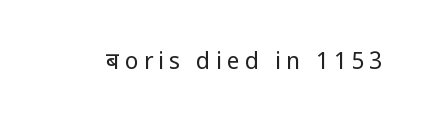
{"italic": "no", "bold": "no", "underline": "no", "letter_spacing": "wide", "letter_spacing_em": 0.22, "glyph_px": 23}
